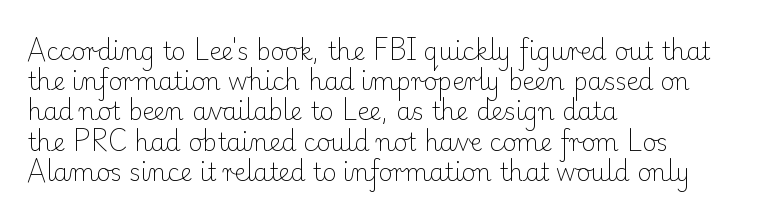
The image shows 24 px text type, upright; set left-aligned, normal line spacing (1.26x), normal letter spacing, not underlined.
